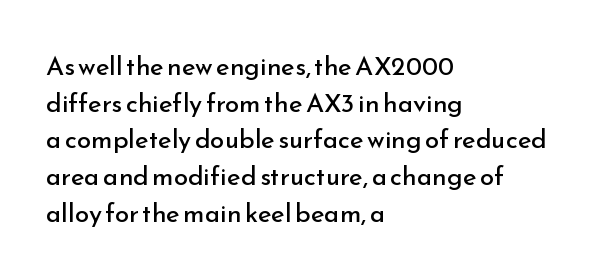
The image shows 26 px text type, upright; set left-aligned, normal line spacing (1.41x), normal letter spacing, not underlined.
